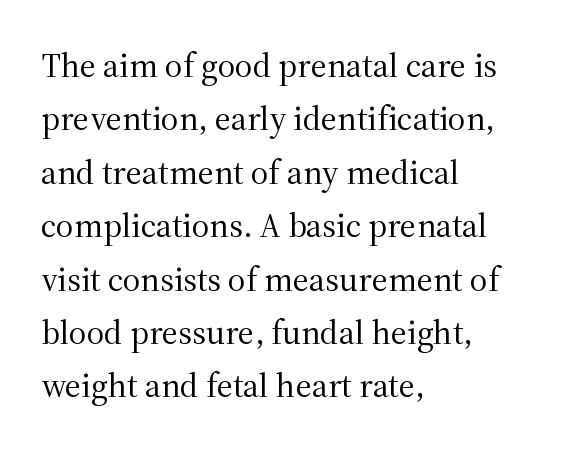
{"serif": "yes", "italic": "no", "bold": "no", "weight": "regular", "width": "normal", "stroke_contrast": "medium", "x_height": "medium", "monospaced": "no", "underline": "no", "align": "left", "line_spacing": "normal", "line_spacing_ratio": 1.57, "letter_spacing": "normal", "letter_spacing_em": 0.0, "glyph_px": 34}
